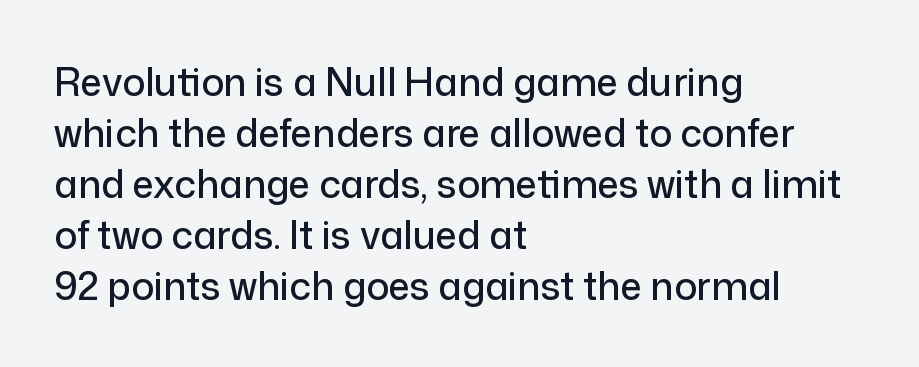
Q: Is the text italic (slanted)? A: No, it is upright.
Q: Is the typeface a serif or a sans-serif typeface? A: Sans-serif.
Q: Is the text underlined? A: No.
Q: How is the paragraph aligned? A: Left-aligned.
Q: Is the spacing between letters normal or unusually wide? A: Normal.
Q: Is the spacing between lines tight, normal or loose? A: Normal.
Q: Width (condensed, normal, or wide)? A: Normal.
Q: Stroke contrast? A: Low.
Q: x-height? A: Medium.
Q: Monospaced? A: No.
